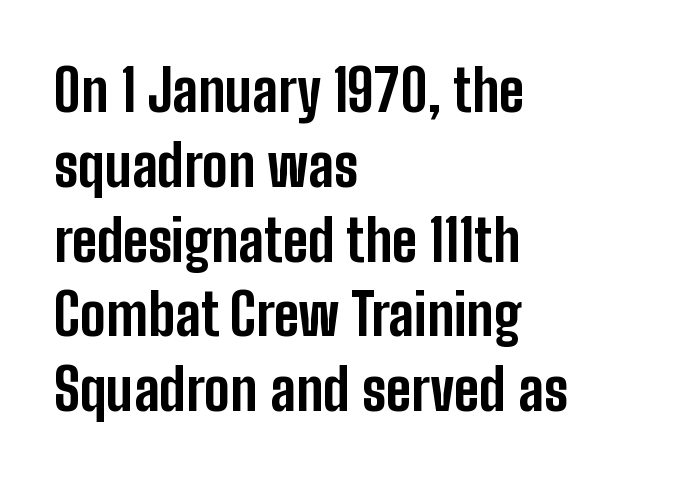
{"serif": "no", "italic": "no", "bold": "yes", "weight": "bold", "width": "condensed", "stroke_contrast": "low", "x_height": "medium", "monospaced": "no", "underline": "no", "align": "left", "line_spacing": "normal", "line_spacing_ratio": 1.29, "letter_spacing": "normal", "letter_spacing_em": 0.0, "glyph_px": 58}
